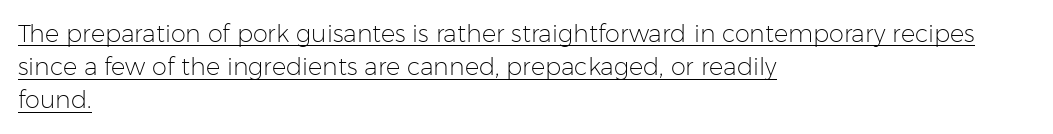
The image shows 24 px text type, upright; set left-aligned, normal line spacing (1.38x), normal letter spacing, underlined.
